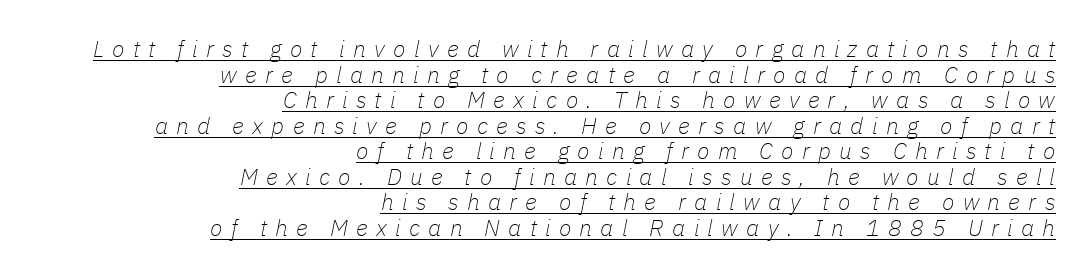
This sample uses an oblique cut, with every glyph tilted off the vertical. The face used here is rendered with a markedly widened letterfit. Summary of weight: not heavy and not bold. Does the copy run flush right? Yes — the right margin is perfectly even. Emphasis is given by a line drawn under the lettering. Vertical spacing — tight.
